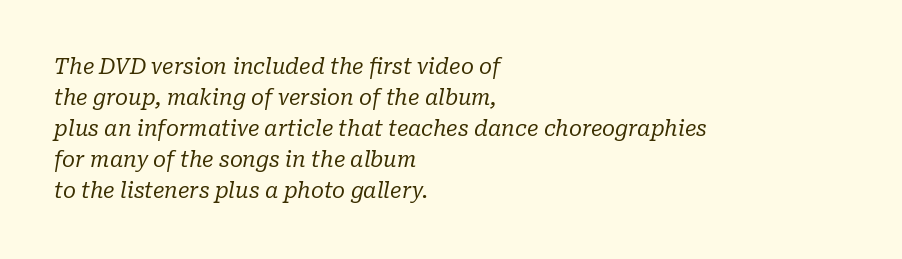
The image shows 21 px text type, italic (leaning right); set left-aligned, normal line spacing (1.48x), normal letter spacing, not underlined.
